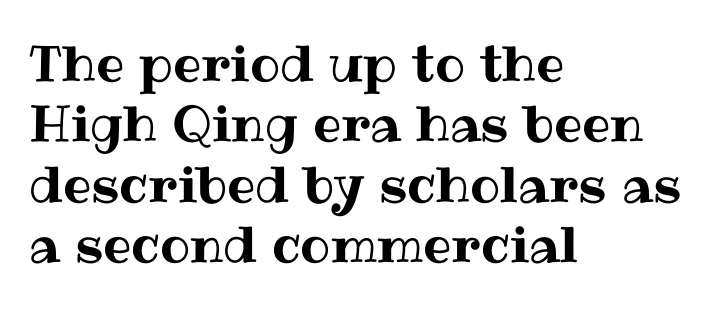
{"italic": "no", "width": "normal", "stroke_contrast": "medium", "x_height": "medium", "monospaced": "no", "underline": "no", "align": "left", "line_spacing_ratio": 1.21, "letter_spacing": "normal", "letter_spacing_em": 0.0, "glyph_px": 50}
